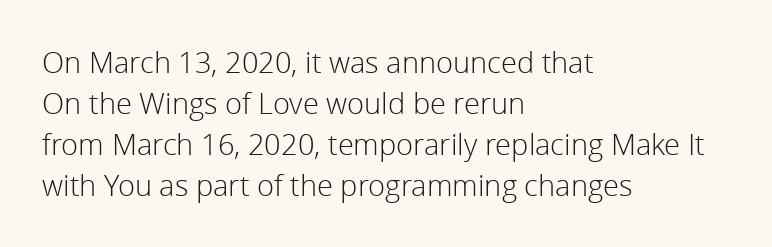
Q: Is the text bold? A: No.
Q: Is the text italic (slanted)? A: No, it is upright.
Q: Is the typeface a serif or a sans-serif typeface? A: Sans-serif.
Q: Is the text underlined? A: No.
Q: How is the paragraph aligned? A: Left-aligned.
Q: Is the spacing between letters normal or unusually wide? A: Normal.
Q: Is the spacing between lines tight, normal or loose? A: Normal.
Q: Width (condensed, normal, or wide)? A: Normal.
Q: x-height? A: Medium.
Q: Monospaced? A: No.
